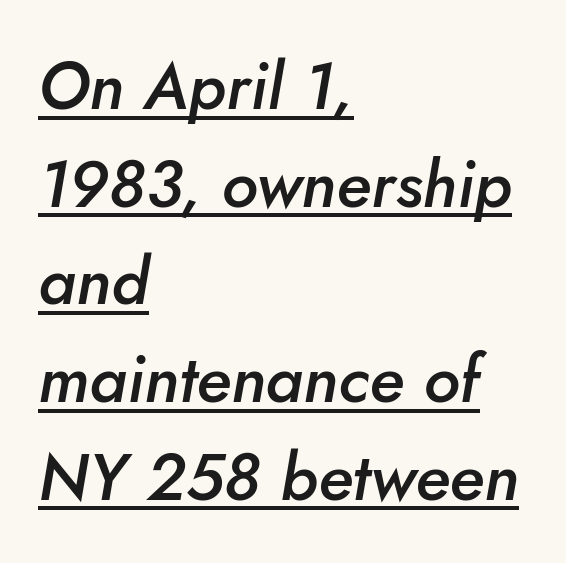
Q: Is the text bold? A: Semi-bold.
Q: Is the text italic (slanted)? A: Yes, it leans right by about 5 degrees.
Q: Is the text underlined? A: Yes.
Q: How is the paragraph aligned? A: Left-aligned.
Q: Is the spacing between letters normal or unusually wide? A: Normal.
Q: Is the spacing between lines tight, normal or loose? A: Normal.
Q: Width (condensed, normal, or wide)? A: Normal.
Q: Stroke contrast? A: Low.
Q: x-height? A: Small.
Q: Monospaced? A: No.
